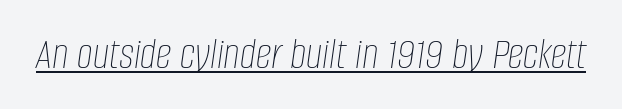
Varying glyph widths throughout — classic text-font behaviour. The text carries the slant typical of an italic or oblique font. Beneath each row of characters lies a ruled line. The tracking reads as untouched default to a designer's eye.
